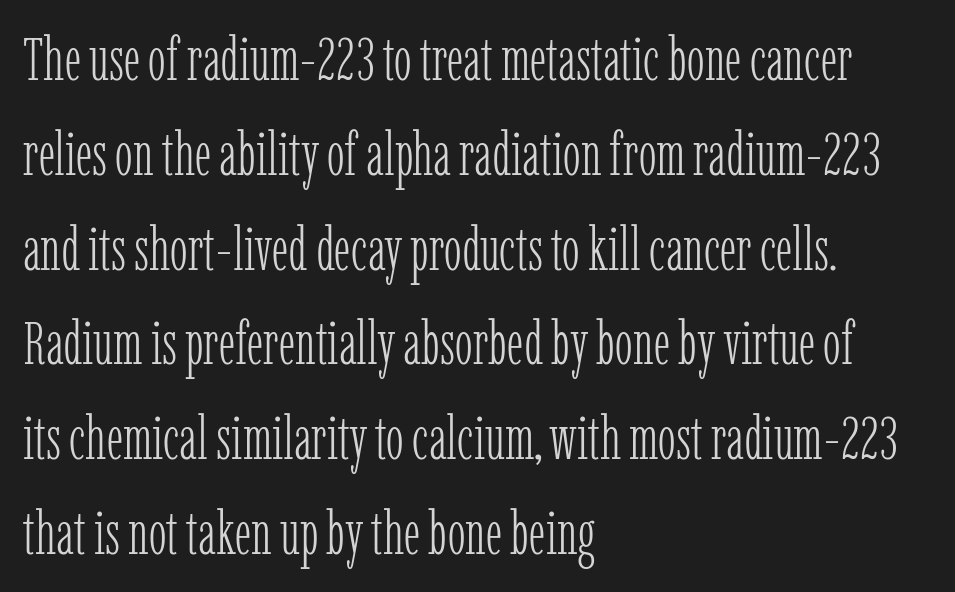
The image shows 60 px light, condensed serif type, upright; set left-aligned, normal line spacing (1.58x), normal letter spacing, not underlined; low stroke contrast and a medium x-height.
